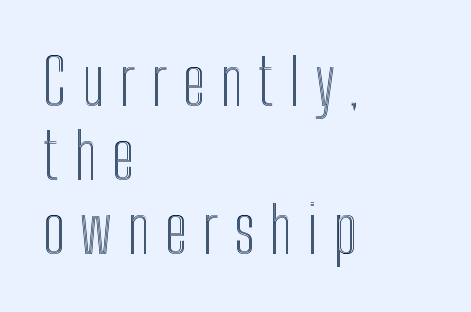
The image shows 64 px condensed type, upright; set left-aligned, line spacing 1.16x, unusually wide letter spacing (+0.23 em), not underlined; a medium x-height.
